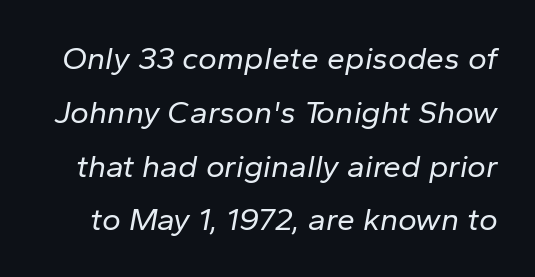
{"italic": "yes", "lean": "right", "slant_degrees": 10, "bold": "no", "weight": "regular", "width": "normal", "stroke_contrast": "low", "x_height": "medium", "monospaced": "no", "underline": "no", "line_spacing": "normal", "line_spacing_ratio": 1.68, "letter_spacing": "normal", "letter_spacing_em": 0.0, "glyph_px": 32}
